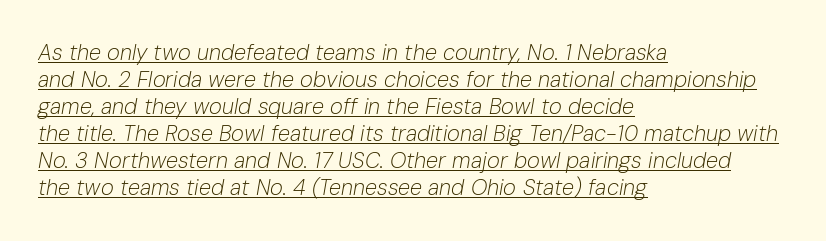
Q: Is the text bold? A: No.
Q: Is the text italic (slanted)? A: Yes, it leans right by about 10 degrees.
Q: Is the text underlined? A: Yes.
Q: How is the paragraph aligned? A: Left-aligned.
Q: Is the spacing between letters normal or unusually wide? A: Normal.
